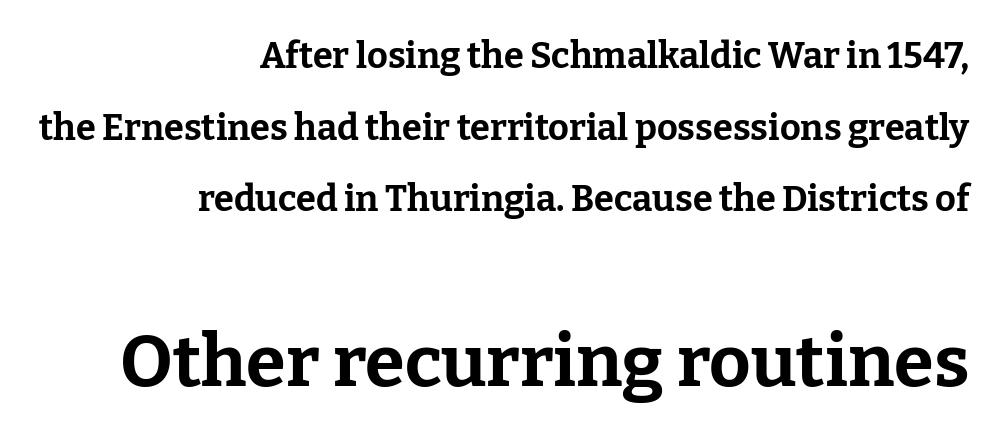
The image shows 72 px bold serif type, upright; set right-aligned, loose line spacing (1.99x), normal letter spacing, not underlined; the second (bottom) block is 2.0x larger; low stroke contrast and a medium x-height.
